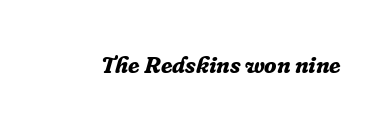
{"italic": "yes", "lean": "right", "slant_degrees": 16, "bold": "yes", "underline": "no", "letter_spacing": "normal", "letter_spacing_em": 0.0, "glyph_px": 23}
